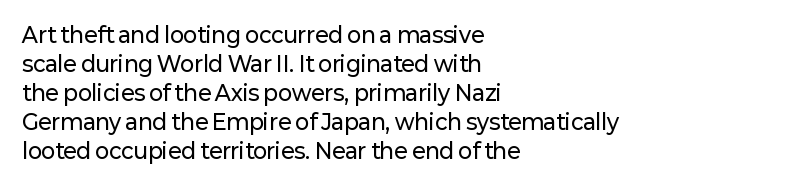
{"italic": "no", "underline": "no", "align": "left", "line_spacing": "normal", "line_spacing_ratio": 1.38, "letter_spacing": "normal", "letter_spacing_em": 0.0, "glyph_px": 21}
